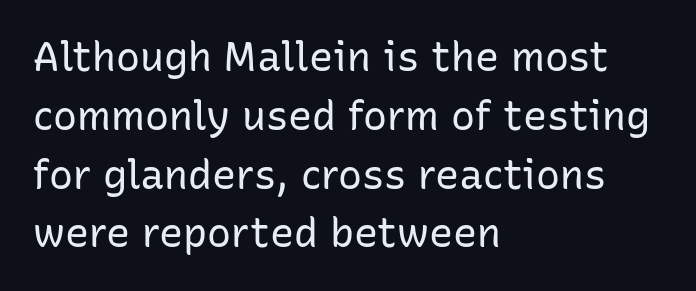
Q: Is the text bold? A: No.
Q: Is the text italic (slanted)? A: No, it is upright.
Q: Is the typeface a serif or a sans-serif typeface? A: Sans-serif.
Q: Is the text underlined? A: No.
Q: How is the paragraph aligned? A: Left-aligned.
Q: Is the spacing between letters normal or unusually wide? A: Normal.
Q: Is the spacing between lines tight, normal or loose? A: Normal.
Q: Width (condensed, normal, or wide)? A: Normal.
Q: Stroke contrast? A: Low.
Q: x-height? A: Medium.
Q: Monospaced? A: No.
